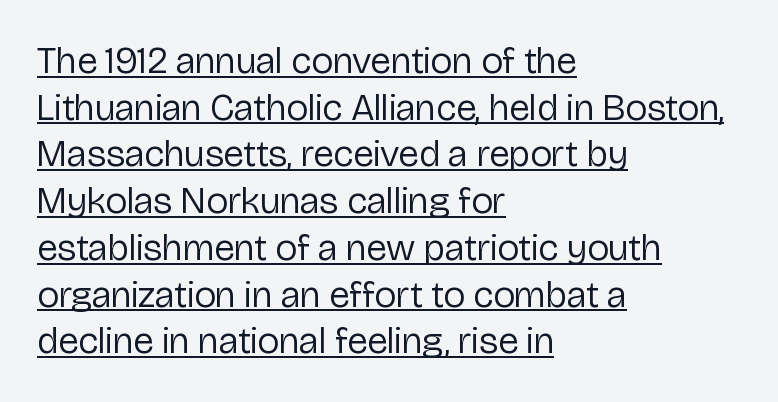
{"serif": "no", "italic": "no", "bold": "no", "weight": "regular", "width": "normal", "stroke_contrast": "low", "x_height": "medium", "monospaced": "no", "underline": "yes", "align": "left", "line_spacing_ratio": 1.23, "letter_spacing": "normal", "letter_spacing_em": 0.0, "glyph_px": 38}
